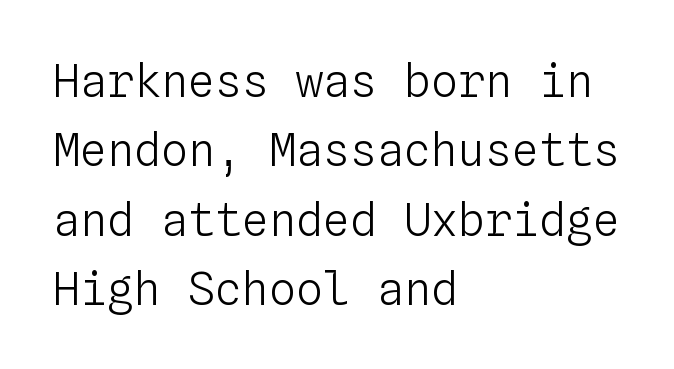
The image shows 45 px light type, upright, monospaced; set left-aligned, normal line spacing (1.54x), normal letter spacing, not underlined; low stroke contrast and a medium x-height.
